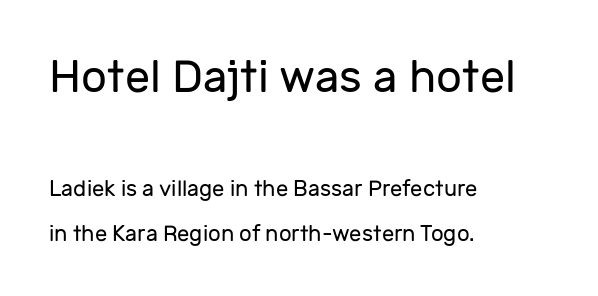
The image shows 45 px regular-weight sans-serif type, upright; set left-aligned, loose line spacing (2.01x), normal letter spacing, not underlined; the first (top) block is 2.05x larger; low stroke contrast and a medium x-height.
